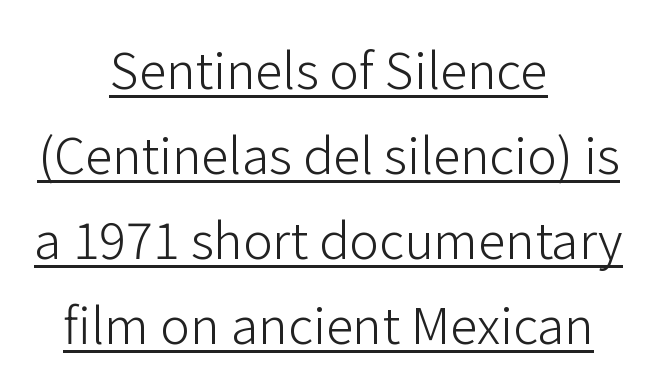
Q: Is the text bold? A: No.
Q: Is the text italic (slanted)? A: No, it is upright.
Q: Is the typeface a serif or a sans-serif typeface? A: Sans-serif.
Q: Is the text underlined? A: Yes.
Q: How is the paragraph aligned? A: Centered.
Q: Is the spacing between letters normal or unusually wide? A: Normal.
Q: Is the spacing between lines tight, normal or loose? A: Normal.
Q: Width (condensed, normal, or wide)? A: Normal.
Q: Stroke contrast? A: Low.
Q: x-height? A: Medium.
Q: Monospaced? A: No.
